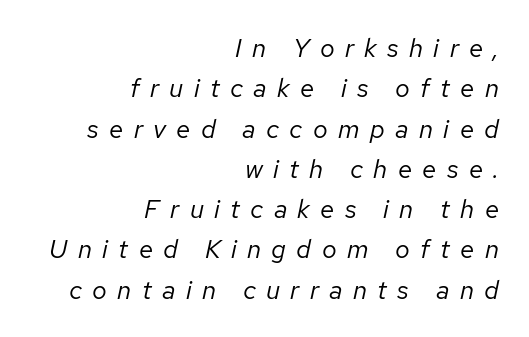
{"italic": "yes", "lean": "right", "slant_degrees": 12, "bold": "no", "underline": "no", "align": "right", "line_spacing": "normal", "line_spacing_ratio": 1.55, "letter_spacing": "wide", "letter_spacing_em": 0.4, "glyph_px": 26}
